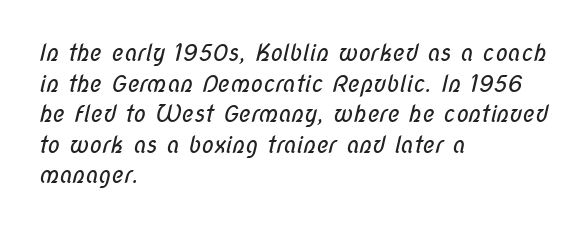
Q: Is the text bold? A: No.
Q: Is the text underlined? A: No.
Q: How is the paragraph aligned? A: Left-aligned.
Q: Is the spacing between letters normal or unusually wide? A: Normal.
Q: Is the spacing between lines tight, normal or loose? A: Normal.
